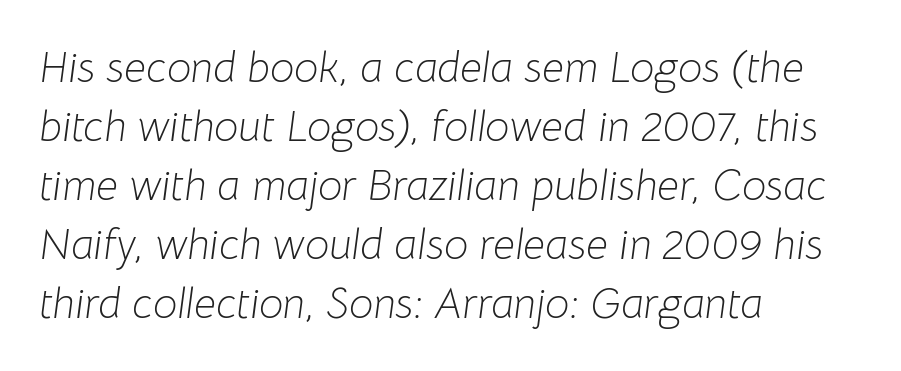
{"italic": "yes", "lean": "right", "slant_degrees": 8, "bold": "no", "weight": "light", "width": "normal", "stroke_contrast": "low", "x_height": "medium", "monospaced": "no", "underline": "no", "align": "left", "line_spacing": "normal", "line_spacing_ratio": 1.37, "letter_spacing": "normal", "letter_spacing_em": 0.0, "glyph_px": 43}
